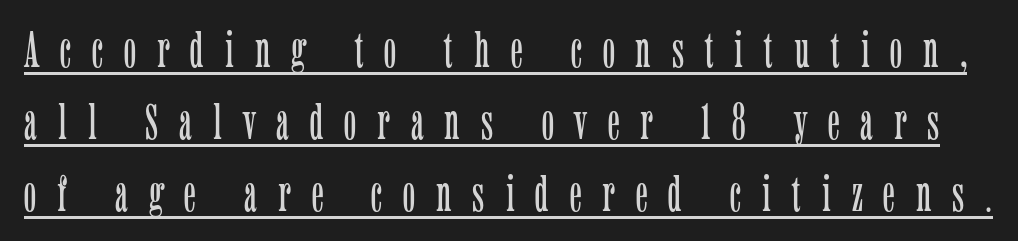
Q: Is the text bold? A: No.
Q: Is the text italic (slanted)? A: No, it is upright.
Q: Is the typeface a serif or a sans-serif typeface? A: Serif.
Q: Is the text underlined? A: Yes.
Q: Is the spacing between letters normal or unusually wide? A: Unusually wide.
Q: Is the spacing between lines tight, normal or loose? A: Normal.
Q: Width (condensed, normal, or wide)? A: Condensed.
Q: Stroke contrast? A: Low.
Q: x-height? A: Medium.
Q: Monospaced? A: No.
